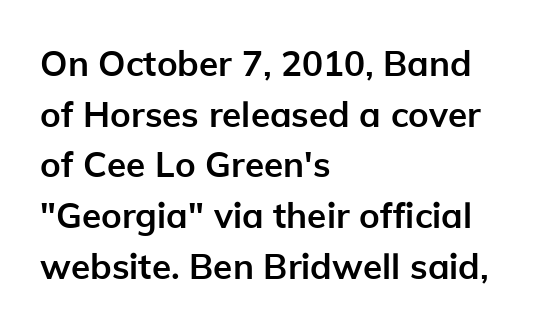
The image shows 35 px semibold sans-serif type, upright; set left-aligned, normal line spacing (1.45x), normal letter spacing, not underlined; low stroke contrast and a medium x-height.
